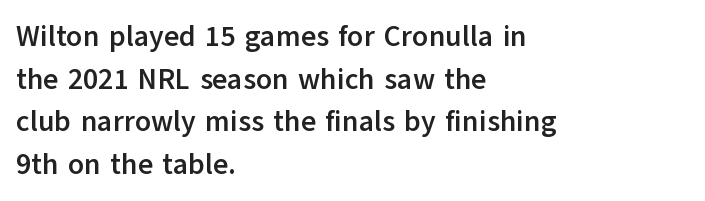
Nothing unusual about the tracking: characters are spaced as the font intends. Is there any slant? The stems are plumb. Plain, unruled lines of type. To sum up the face: it is a sans, with no serifs. Students, observe: this is what conventionally led text looks like. Does the weight exceed regular? Yes, all the way to bold.
